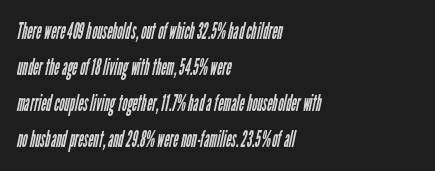
Q: Is the text bold? A: No.
Q: Is the text underlined? A: No.
Q: How is the paragraph aligned? A: Left-aligned.
Q: Is the spacing between letters normal or unusually wide? A: Normal.
Q: Is the spacing between lines tight, normal or loose? A: Normal.
